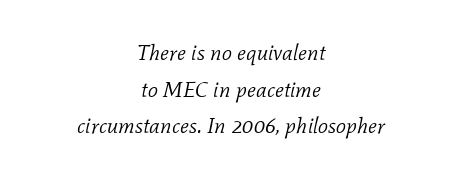
Q: Is the text bold? A: No.
Q: Is the text italic (slanted)? A: Yes, it leans right by about 11 degrees.
Q: Is the text underlined? A: No.
Q: How is the paragraph aligned? A: Centered.
Q: Is the spacing between letters normal or unusually wide? A: Normal.
Q: Is the spacing between lines tight, normal or loose? A: Normal.
